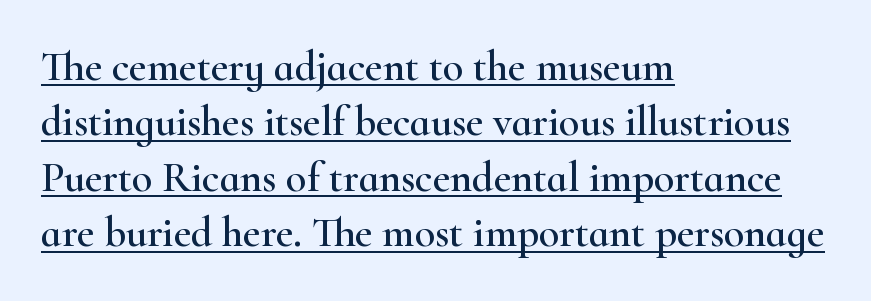
The image shows 42 px wide serif type, upright; set left-aligned, normal line spacing (1.32x), normal letter spacing, underlined; high stroke contrast and a small x-height.
